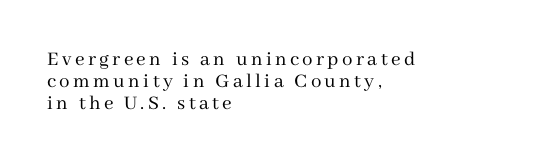
The image shows 21 px text type, upright; set left-aligned, tight line spacing (1.05x), not underlined.
